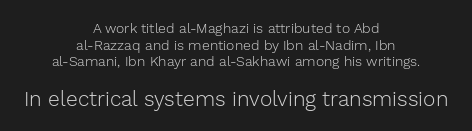
Check the space under the baseline: it is left empty. Short note: letters normally spaced. This reads as an unemphasized weight, regular at the heaviest. Compare the two chunks: the lower has the greater cap height.
